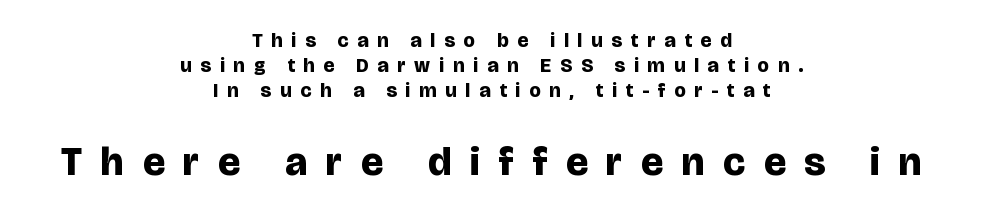
Q: Is the text bold? A: Yes.
Q: Is the text italic (slanted)? A: No, it is upright.
Q: Is the typeface a serif or a sans-serif typeface? A: Sans-serif.
Q: Is the text underlined? A: No.
Q: How is the paragraph aligned? A: Centered.
Q: Is the spacing between letters normal or unusually wide? A: Unusually wide.
Q: Is the spacing between lines tight, normal or loose? A: Normal.
Q: Which block of text is set in a larger size, the first (top) or the second (bottom)? A: The second (bottom) one.
Q: Width (condensed, normal, or wide)? A: Normal.
Q: Stroke contrast? A: Low.
Q: x-height? A: Large.
Q: Monospaced? A: No.
